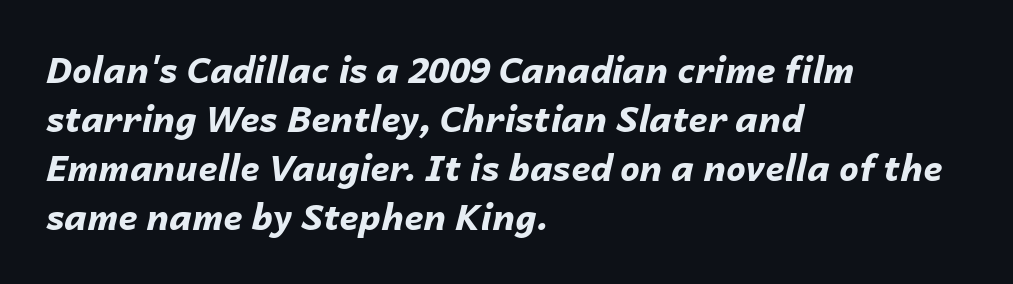
Q: Is the text bold? A: Yes.
Q: Is the text italic (slanted)? A: Yes, it leans right by about 14 degrees.
Q: Is the text underlined? A: No.
Q: How is the paragraph aligned? A: Left-aligned.
Q: Is the spacing between letters normal or unusually wide? A: Normal.
Q: Is the spacing between lines tight, normal or loose? A: Normal.
Q: Width (condensed, normal, or wide)? A: Normal.
Q: Stroke contrast? A: Low.
Q: x-height? A: Medium.
Q: Monospaced? A: No.
